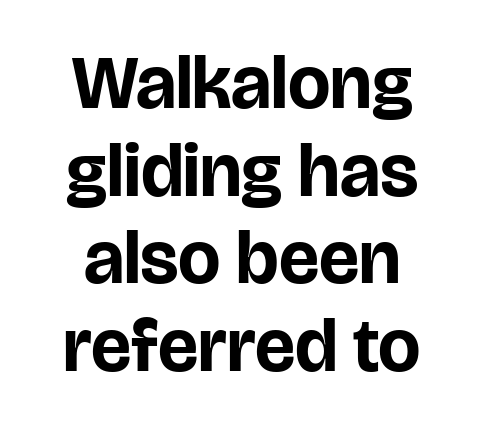
The image shows 75 px bold sans-serif type, upright; set centered, line spacing 1.17x, normal letter spacing, not underlined; low stroke contrast and a large x-height.
